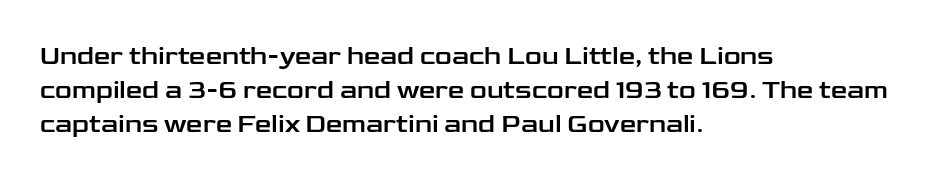
Q: Is the text italic (slanted)? A: No, it is upright.
Q: Is the text underlined? A: No.
Q: How is the paragraph aligned? A: Left-aligned.
Q: Is the spacing between letters normal or unusually wide? A: Normal.
Q: Is the spacing between lines tight, normal or loose? A: Normal.
